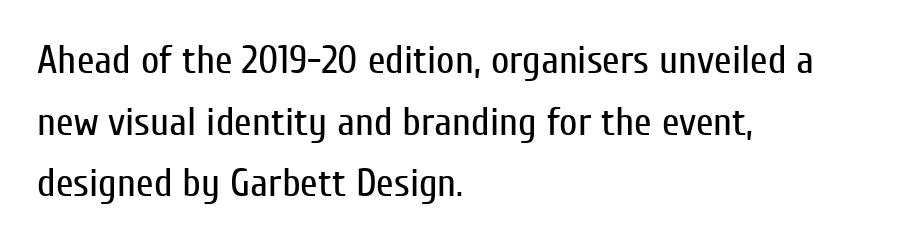
Q: Is the text bold? A: No.
Q: Is the text italic (slanted)? A: No, it is upright.
Q: Is the typeface a serif or a sans-serif typeface? A: Sans-serif.
Q: Is the text underlined? A: No.
Q: How is the paragraph aligned? A: Left-aligned.
Q: Is the spacing between letters normal or unusually wide? A: Normal.
Q: Is the spacing between lines tight, normal or loose? A: Normal.
Q: Width (condensed, normal, or wide)? A: Condensed.
Q: Stroke contrast? A: Low.
Q: x-height? A: Medium.
Q: Monospaced? A: No.
